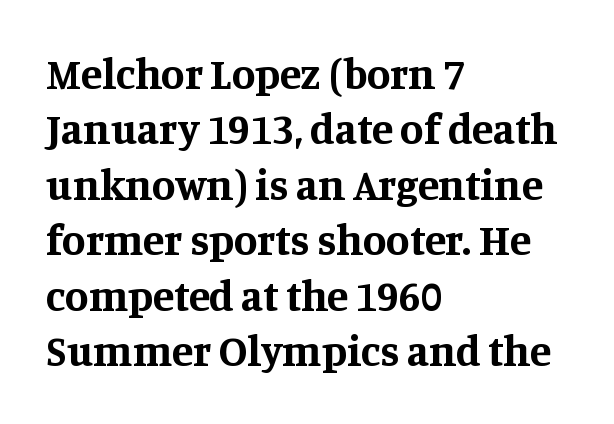
{"serif": "yes", "italic": "no", "bold": "yes", "weight": "bold", "width": "normal", "stroke_contrast": "medium", "x_height": "large", "monospaced": "no", "underline": "no", "align": "left", "line_spacing": "normal", "line_spacing_ratio": 1.29, "letter_spacing": "normal", "letter_spacing_em": 0.0, "glyph_px": 43}
